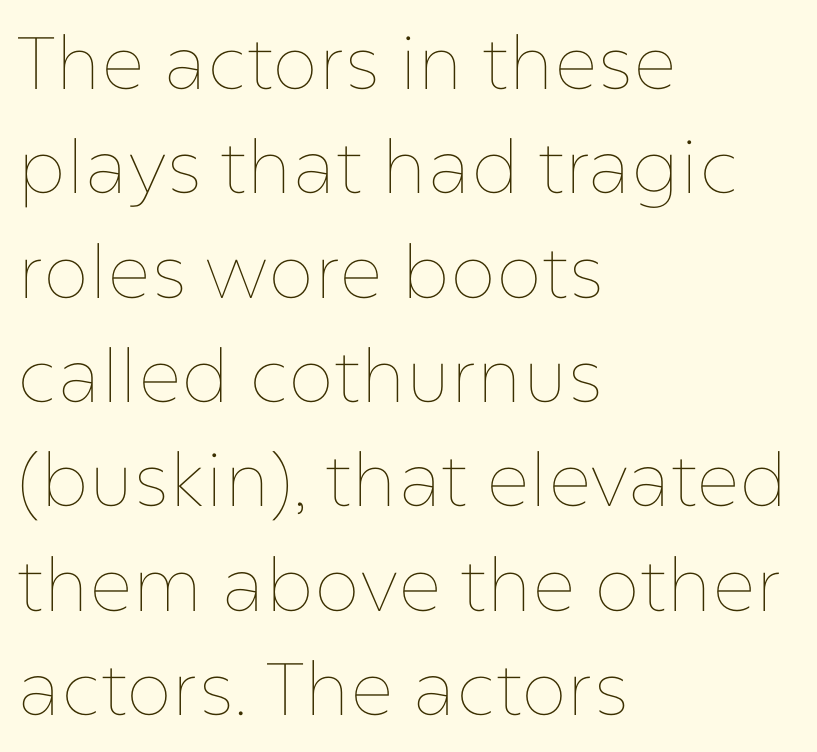
Decoration check: the copy has no underline. Each word holds together tightly as a unit, with standard inter-letter gaps. The face looks like a standard text weight, possibly lighter. Line starts are locked; line ends wander.
